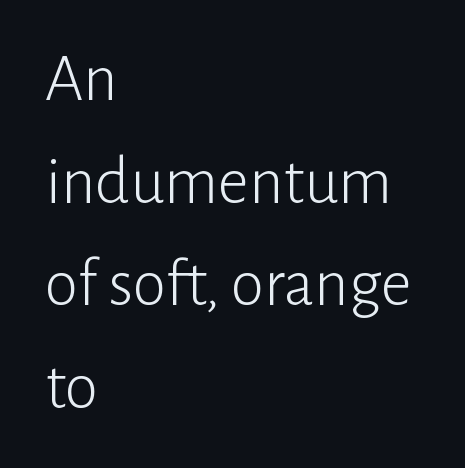
Q: Is the text bold? A: No.
Q: Is the text italic (slanted)? A: No, it is upright.
Q: Is the typeface a serif or a sans-serif typeface? A: Sans-serif.
Q: Is the text underlined? A: No.
Q: How is the paragraph aligned? A: Left-aligned.
Q: Is the spacing between letters normal or unusually wide? A: Normal.
Q: Is the spacing between lines tight, normal or loose? A: Normal.
Q: Width (condensed, normal, or wide)? A: Normal.
Q: Stroke contrast? A: Low.
Q: x-height? A: Medium.
Q: Monospaced? A: No.
